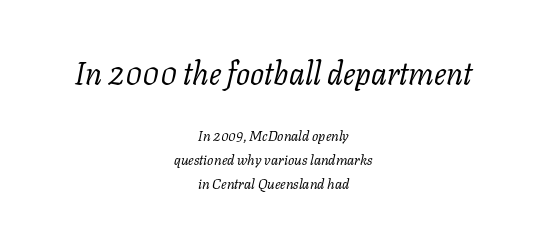
The image shows 31 px regular-weight serif type, italic (leaning right); set centered, line spacing 1.71x, normal letter spacing, not underlined; the first (top) block is 2.21x larger; low stroke contrast and a medium x-height.
